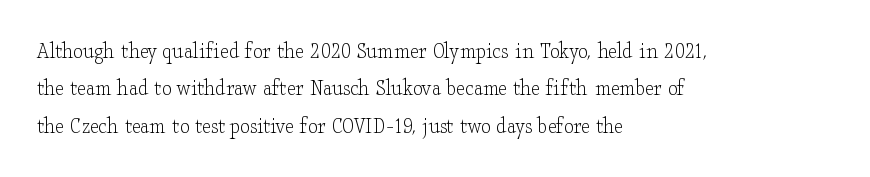
Evenly set lines give the paragraph a standard silhouette. Here the glyphs are tracked normally, forming tight word shapes. Rule under the text: the space is simply empty. Italic? Not at all — the glyphs are vertical. These glyphs show unthickened strokes, regular width or finer.
